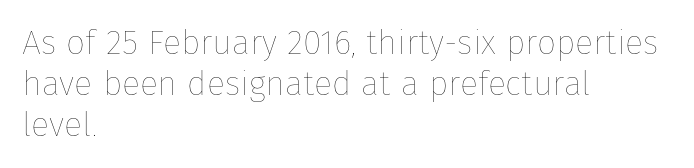
The image shows 34 px thin type, upright; set left-aligned, line spacing 1.2x, normal letter spacing, not underlined; low stroke contrast and a medium x-height.
